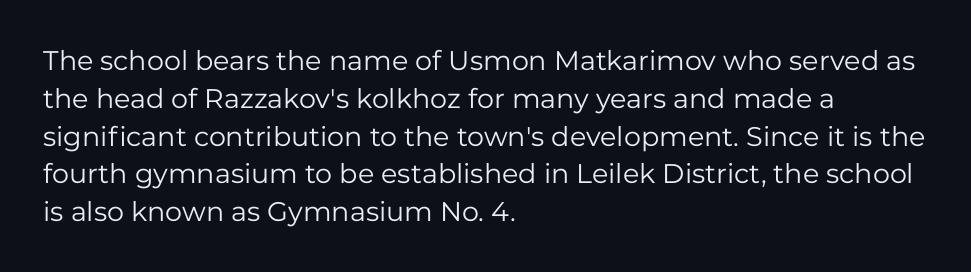
{"italic": "no", "bold": "no", "underline": "no", "align": "left", "line_spacing": "normal", "line_spacing_ratio": 1.4, "letter_spacing": "normal", "letter_spacing_em": 0.0, "glyph_px": 27}
